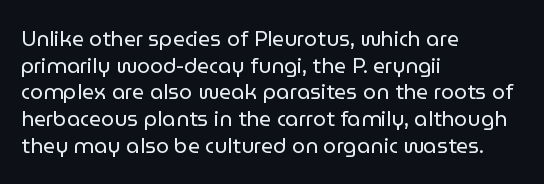
Summary of weight: not heavy and not bold. The vertical gap from one line to the next is medium. The type is set solid horizontally, with unmodified tracking. No italicization has been applied; the sample stays upright. The paragraph shown leans on its left margin. The gap between lines stays unmarked.
